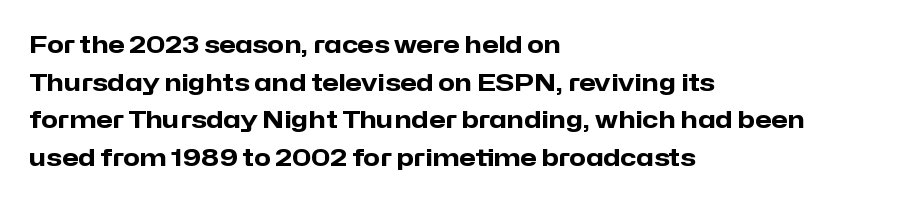
Q: Is the text bold? A: Yes.
Q: Is the text italic (slanted)? A: No, it is upright.
Q: Is the text underlined? A: No.
Q: How is the paragraph aligned? A: Left-aligned.
Q: Is the spacing between letters normal or unusually wide? A: Normal.
Q: Is the spacing between lines tight, normal or loose? A: Normal.
